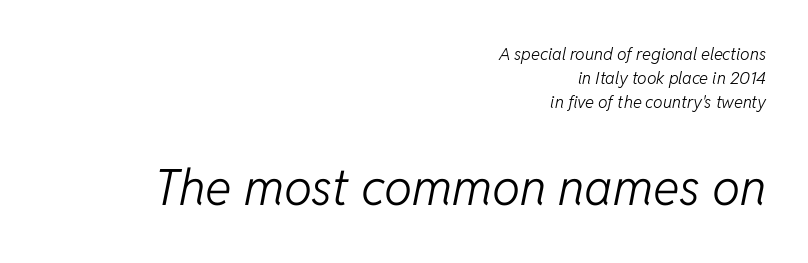
{"italic": "yes", "lean": "right", "slant_degrees": 11, "bold": "no", "weight": "light", "width": "normal", "stroke_contrast": "low", "x_height": "medium", "monospaced": "no", "underline": "no", "align": "right", "line_spacing": "normal", "line_spacing_ratio": 1.42, "letter_spacing": "normal", "letter_spacing_em": 0.0, "larger_block": "second", "size_ratio": 2.94, "glyph_px": 50}
